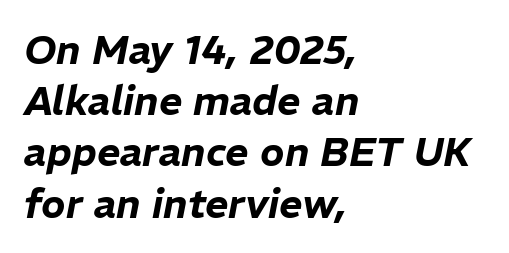
The axis of the letterforms is tilted away from vertical. Tracking value appears to be zero — textbook default spacing. This rendering uses left alignment, leaving the right contour irregular. Baseline-to-baseline distance is the conventional proportion of letter height.
